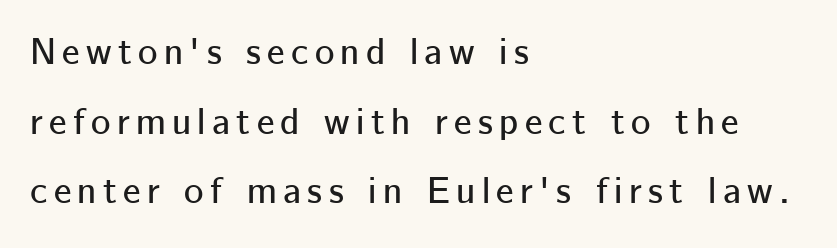
Decoration check: the copy has no underline. Leftover space on each line is placed entirely after the last word. This sample has the flowing, uneven cadence of proportional lettering. Are there feet on the stems? There aren't — it's a sans.
